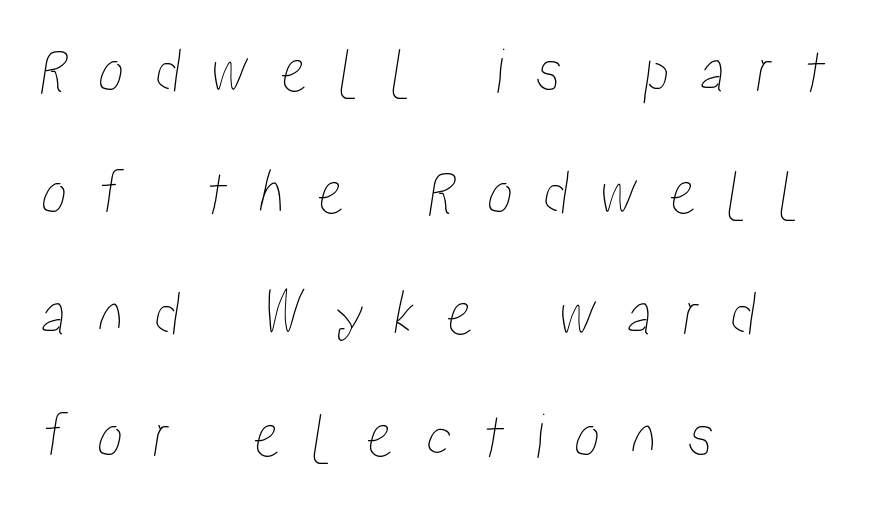
The image shows 65 px condensed type; set left-aligned, line spacing 1.87x, unusually wide letter spacing (+0.47 em), not underlined; low stroke contrast and a medium x-height.
